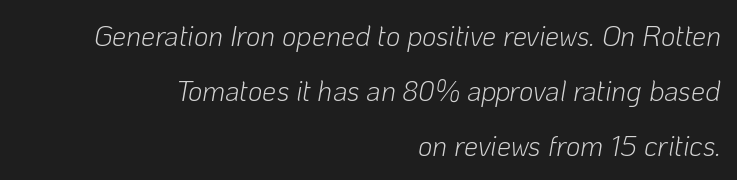
Q: Is the text bold? A: No.
Q: Is the text italic (slanted)? A: Yes, it leans right by about 10 degrees.
Q: Is the text underlined? A: No.
Q: How is the paragraph aligned? A: Right-aligned.
Q: Is the spacing between letters normal or unusually wide? A: Normal.
Q: Is the spacing between lines tight, normal or loose? A: Loose.
Q: Width (condensed, normal, or wide)? A: Normal.
Q: Stroke contrast? A: Low.
Q: x-height? A: Medium.
Q: Monospaced? A: No.
